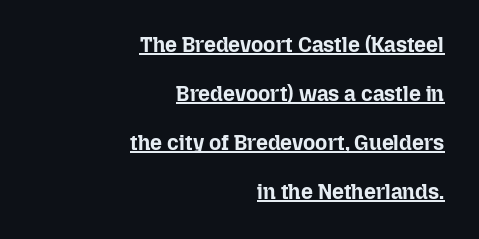
The image shows 21 px bold type, upright; set right-aligned, loose line spacing (2.33x), normal letter spacing, underlined.
